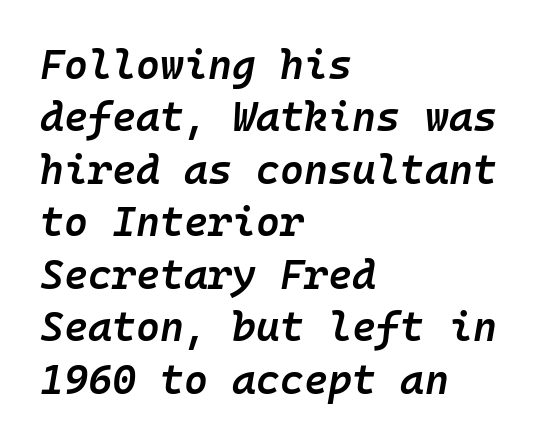
Typesetter's note: demi weight, one step under bold. Looks like terminal output: every glyph gets an equal slot. Slant detected: the letters are inclined. Line starts are locked; line ends wander. Letter spacing: default. The lines sit at an ordinary, default distance from one another.
